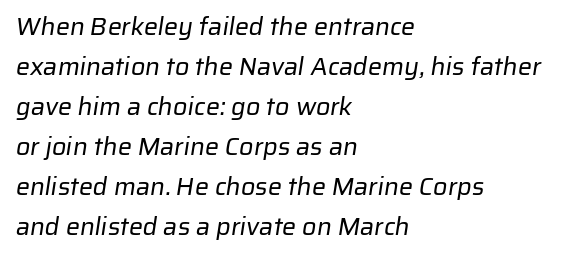
The image shows 25 px text type; set left-aligned, normal line spacing (1.6x), normal letter spacing, not underlined.
